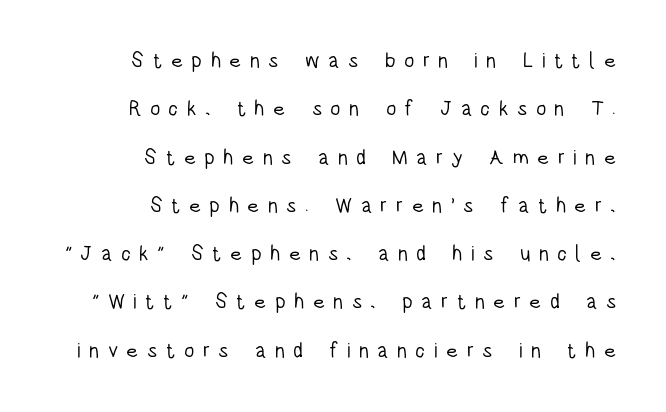
Q: Is the text bold? A: No.
Q: Is the text italic (slanted)? A: No, it is upright.
Q: Is the text underlined? A: No.
Q: How is the paragraph aligned? A: Right-aligned.
Q: Is the spacing between letters normal or unusually wide? A: Unusually wide.
Q: Is the spacing between lines tight, normal or loose? A: Loose.
